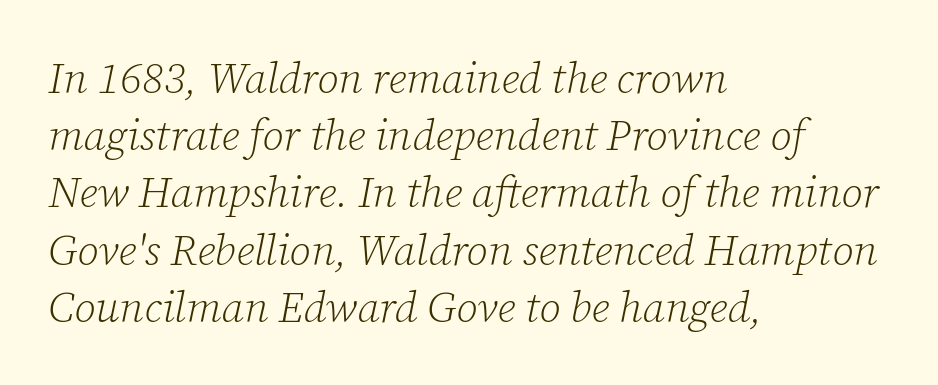
Stroke terminals: seriffed. This block has exactly the height ordinary leading produces. In CSS terms this would be text-align: left. Words float on clear page, feet unadorned. Is the type heavy? It reads as light-to-regular instead. Spacing verdict: proportional, widths tailored to each character.
